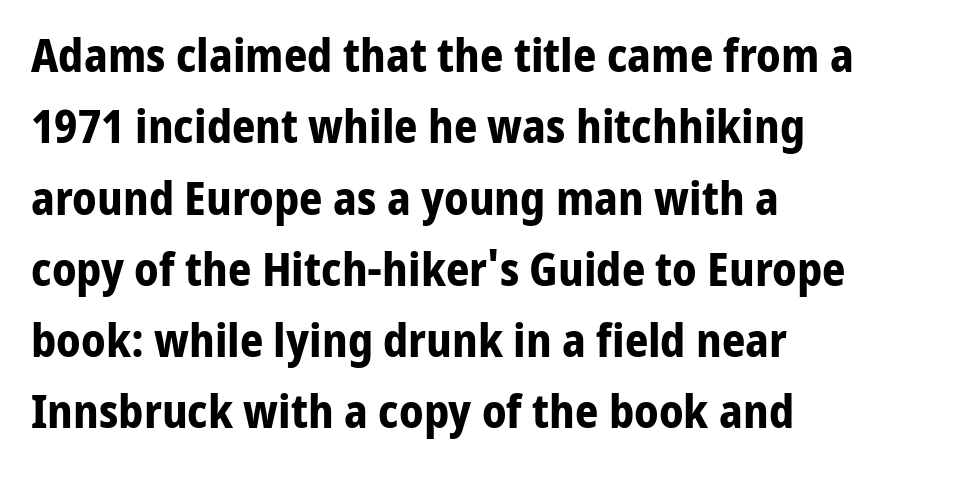
The image shows 46 px bold sans-serif type, upright; set left-aligned, normal line spacing (1.55x), normal letter spacing, not underlined; low stroke contrast and a medium x-height.
